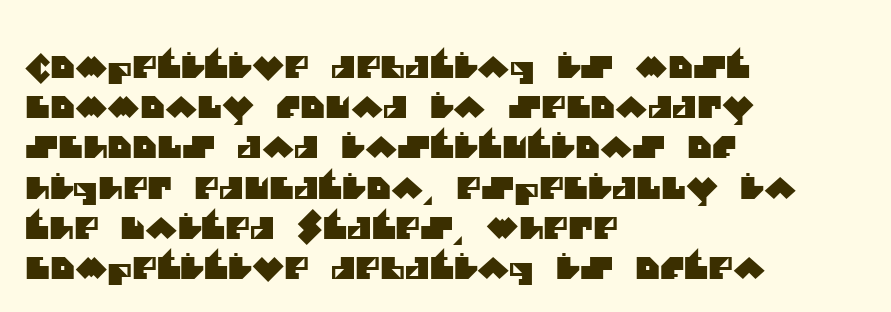
These lines sit exactly where default settings would place them. Decoration check: the copy has no underline. The lines are quadded left. To sum up the face: it is a sans, with no serifs. Caption: standard tracking, unaltered. Spacing verdict: proportional, widths tailored to each character.
